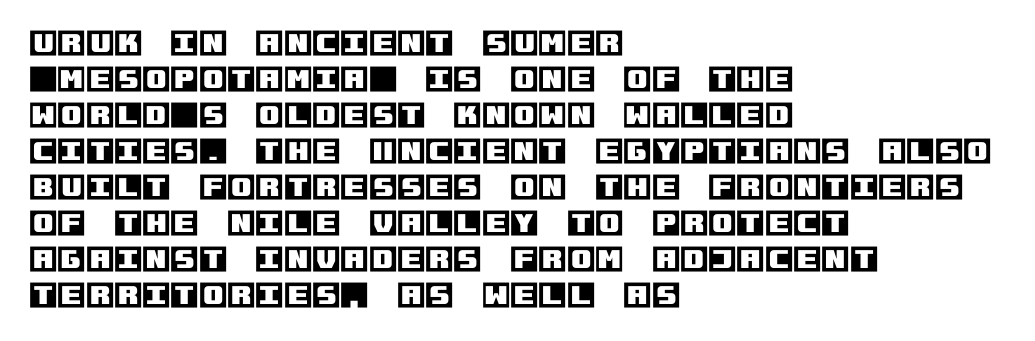
The image shows 29 px text type, upright; set left-aligned, line spacing 1.24x, normal letter spacing, not underlined; a large x-height.
